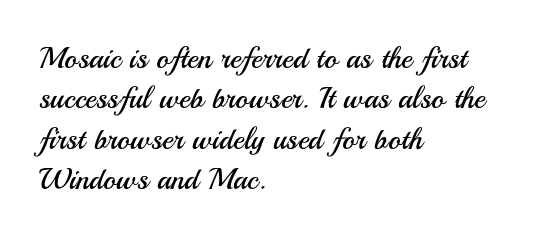
Q: Is the text bold? A: No.
Q: Is the text italic (slanted)? A: Yes.
Q: Is the typeface a serif or a sans-serif typeface? A: Sans-serif.
Q: Is the text underlined? A: No.
Q: How is the paragraph aligned? A: Left-aligned.
Q: Is the spacing between letters normal or unusually wide? A: Normal.
Q: Is the spacing between lines tight, normal or loose? A: Normal.
Q: Width (condensed, normal, or wide)? A: Normal.
Q: Stroke contrast? A: Medium.
Q: x-height? A: Small.
Q: Monospaced? A: No.
